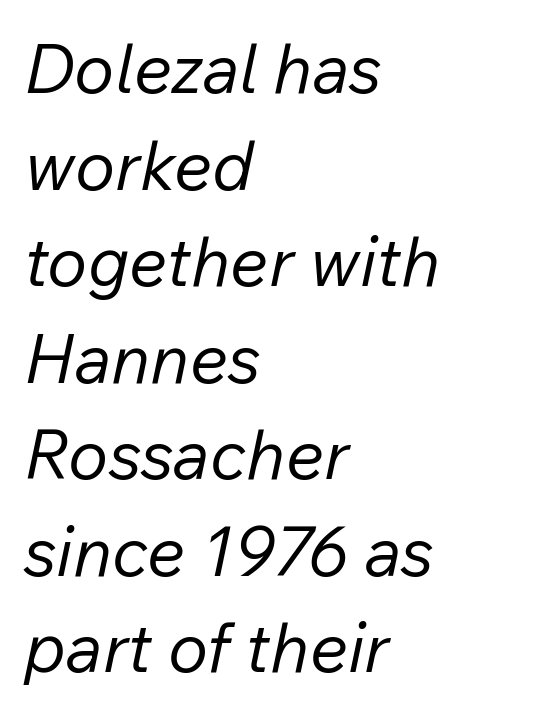
Q: Is the text bold? A: No.
Q: Is the text italic (slanted)? A: Yes, it leans right by about 12 degrees.
Q: Is the text underlined? A: No.
Q: How is the paragraph aligned? A: Left-aligned.
Q: Is the spacing between letters normal or unusually wide? A: Normal.
Q: Is the spacing between lines tight, normal or loose? A: Normal.
Q: Width (condensed, normal, or wide)? A: Normal.
Q: Stroke contrast? A: Low.
Q: x-height? A: Medium.
Q: Monospaced? A: No.
